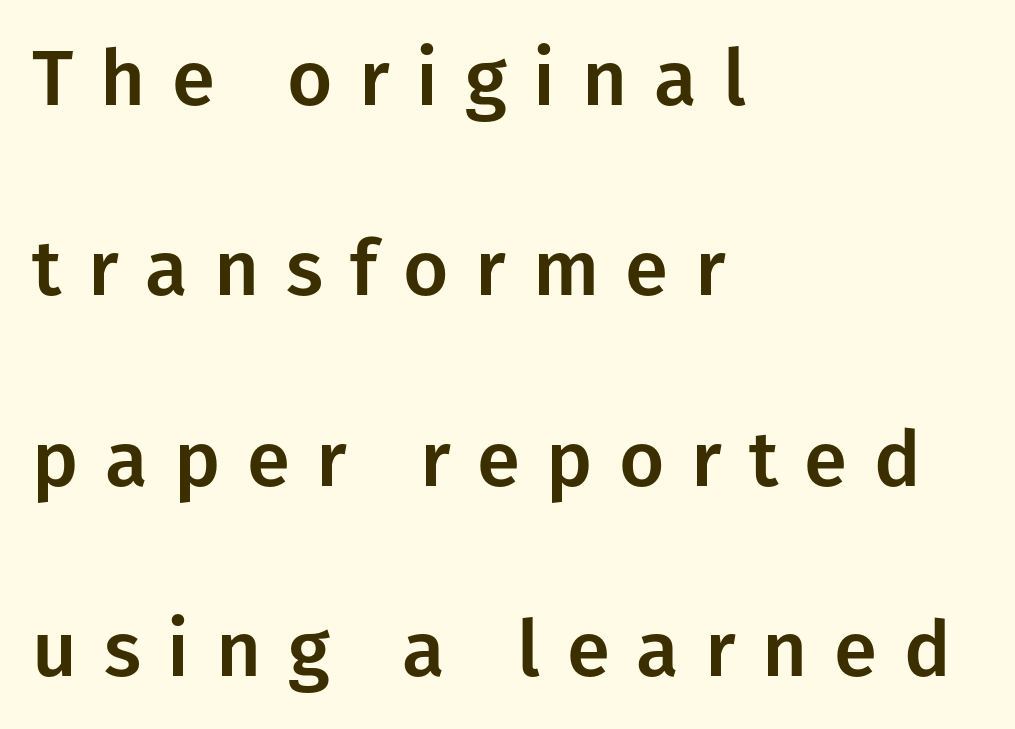
{"serif": "no", "italic": "no", "width": "normal", "stroke_contrast": "low", "x_height": "medium", "monospaced": "no", "underline": "no", "align": "left", "line_spacing": "loose", "line_spacing_ratio": 2.44, "letter_spacing": "wide", "letter_spacing_em": 0.34, "glyph_px": 78}
